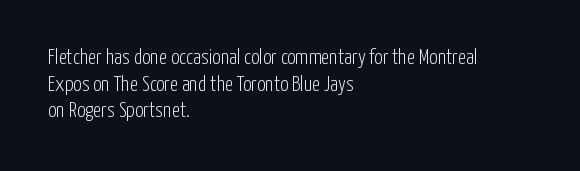
{"italic": "no", "bold": "no", "underline": "no", "align": "left", "line_spacing": "normal", "line_spacing_ratio": 1.27, "letter_spacing": "normal", "letter_spacing_em": 0.0, "glyph_px": 21}
